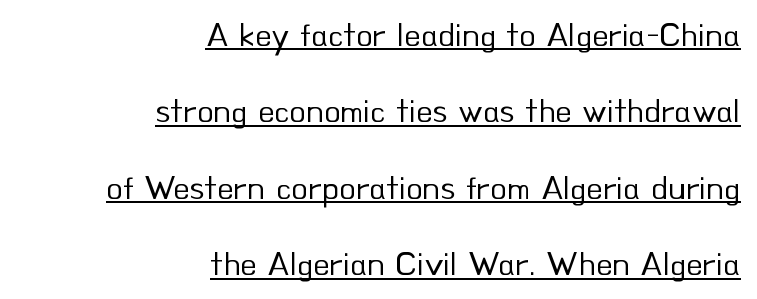
The image shows 34 px regular-weight sans-serif type, upright; set right-aligned, loose line spacing (2.25x), normal letter spacing, underlined; low stroke contrast and a small x-height.
